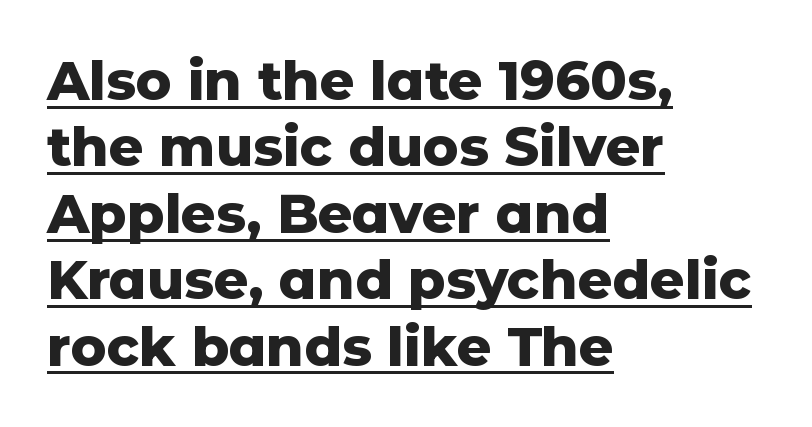
Q: Is the text bold? A: Yes.
Q: Is the text italic (slanted)? A: No, it is upright.
Q: Is the typeface a serif or a sans-serif typeface? A: Sans-serif.
Q: Is the text underlined? A: Yes.
Q: How is the paragraph aligned? A: Left-aligned.
Q: Is the spacing between letters normal or unusually wide? A: Normal.
Q: Width (condensed, normal, or wide)? A: Normal.
Q: Stroke contrast? A: Low.
Q: x-height? A: Medium.
Q: Monospaced? A: No.
